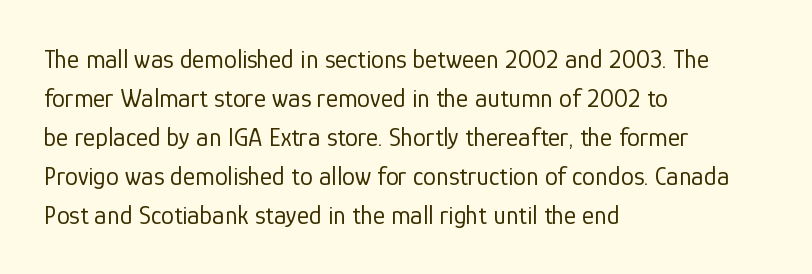
{"italic": "no", "bold": "no", "underline": "no", "align": "left", "line_spacing": "normal", "line_spacing_ratio": 1.5, "letter_spacing": "normal", "letter_spacing_em": 0.0, "glyph_px": 26}
